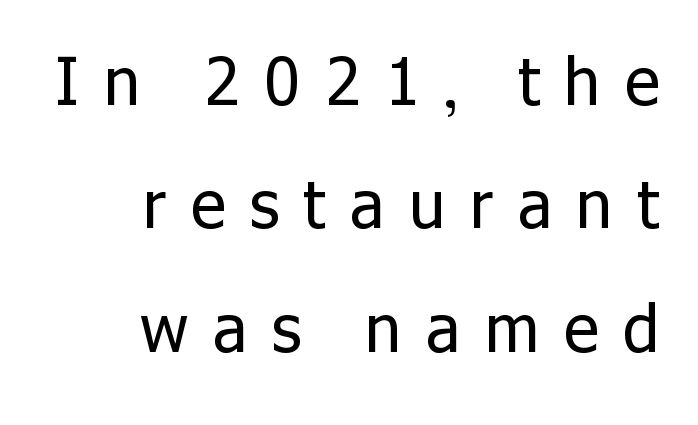
The image shows 65 px regular-weight sans-serif type, upright; set right-aligned, loose line spacing (1.9x), unusually wide letter spacing (+0.38 em), not underlined; low stroke contrast and a medium x-height.
